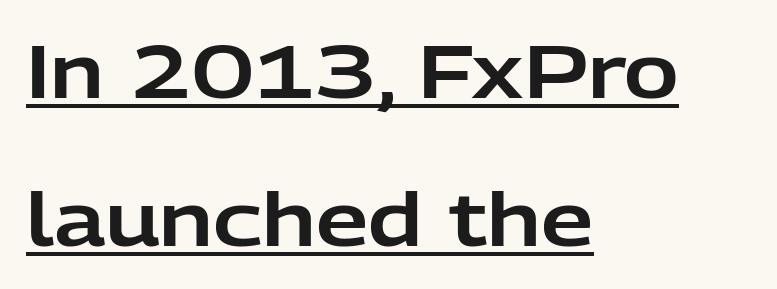
Q: Is the text italic (slanted)? A: No, it is upright.
Q: Is the typeface a serif or a sans-serif typeface? A: Sans-serif.
Q: Is the text underlined? A: Yes.
Q: How is the paragraph aligned? A: Left-aligned.
Q: Is the spacing between letters normal or unusually wide? A: Normal.
Q: Is the spacing between lines tight, normal or loose? A: Loose.
Q: Width (condensed, normal, or wide)? A: Normal.
Q: Stroke contrast? A: Low.
Q: x-height? A: Medium.
Q: Monospaced? A: No.
